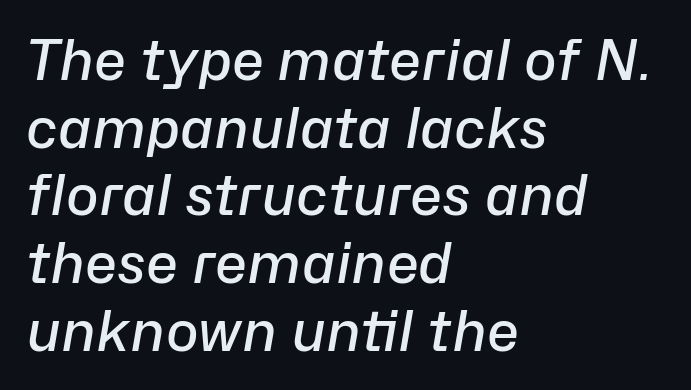
{"italic": "yes", "lean": "right", "slant_degrees": 10, "bold": "semi", "weight": "semibold", "width": "normal", "stroke_contrast": "low", "x_height": "medium", "monospaced": "no", "underline": "no", "align": "left", "line_spacing_ratio": 1.23, "letter_spacing": "normal", "letter_spacing_em": 0.0, "glyph_px": 55}
